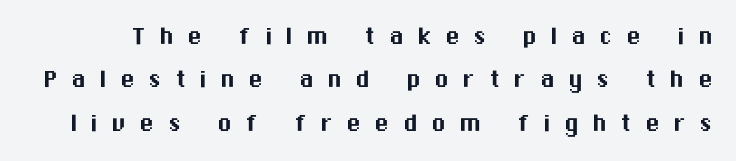
{"serif": "no", "italic": "no", "width": "normal", "stroke_contrast": "medium", "x_height": "medium", "monospaced": "no", "underline": "no", "line_spacing": "normal", "line_spacing_ratio": 1.5, "letter_spacing": "wide", "letter_spacing_em": 0.47, "glyph_px": 29}
